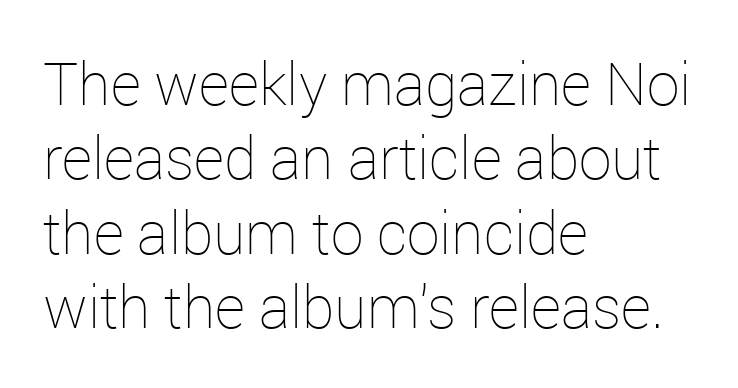
{"italic": "no", "bold": "no", "weight": "thin", "width": "normal", "stroke_contrast": "low", "x_height": "medium", "monospaced": "no", "underline": "no", "align": "left", "line_spacing": "normal", "line_spacing_ratio": 1.26, "letter_spacing": "normal", "letter_spacing_em": 0.0, "glyph_px": 59}
